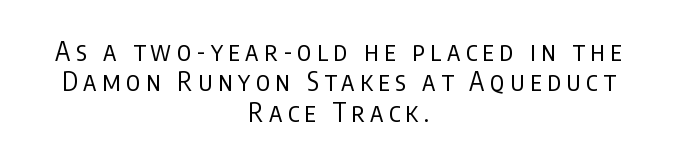
The paragraph shown floats in the horizontal middle. Posture: straight, roman, zero tilt. Just letters on the line, the space beneath them empty. No chunkiness to these letters — they're not bold.
